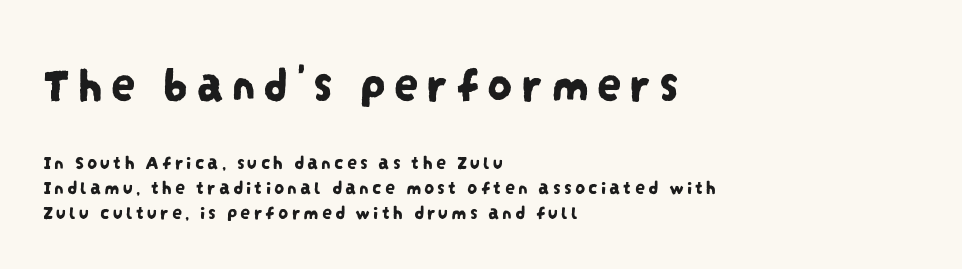
{"serif": "no", "width": "condensed", "stroke_contrast": "low", "x_height": "large", "monospaced": "no", "underline": "no", "align": "left", "line_spacing": "normal", "line_spacing_ratio": 1.25, "larger_block": "first", "size_ratio": 2.5, "glyph_px": 50}
